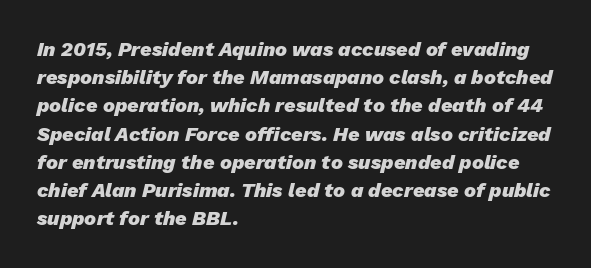
The line texture is even and compact thanks to regular tracking. Each glyph is drawn with heavy, bold strokes. Italic: yes, the glyphs are oblique. The baseline area is clear. If you drew a ruler down the left edge, every line would touch it.
